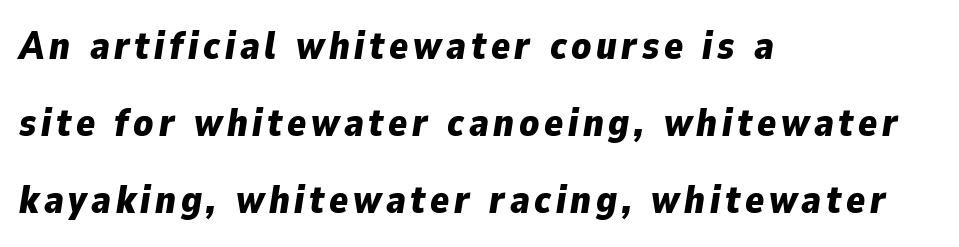
The image shows 39 px bold type, italic (leaning right); set left-aligned, loose line spacing (1.98x), not underlined; low stroke contrast and a medium x-height.
